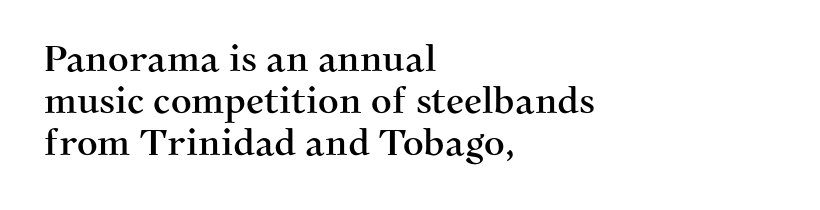
Q: Is the text italic (slanted)? A: No, it is upright.
Q: Is the typeface a serif or a sans-serif typeface? A: Serif.
Q: Is the text underlined? A: No.
Q: How is the paragraph aligned? A: Left-aligned.
Q: Is the spacing between letters normal or unusually wide? A: Normal.
Q: Width (condensed, normal, or wide)? A: Normal.
Q: Stroke contrast? A: Medium.
Q: x-height? A: Medium.
Q: Monospaced? A: No.
